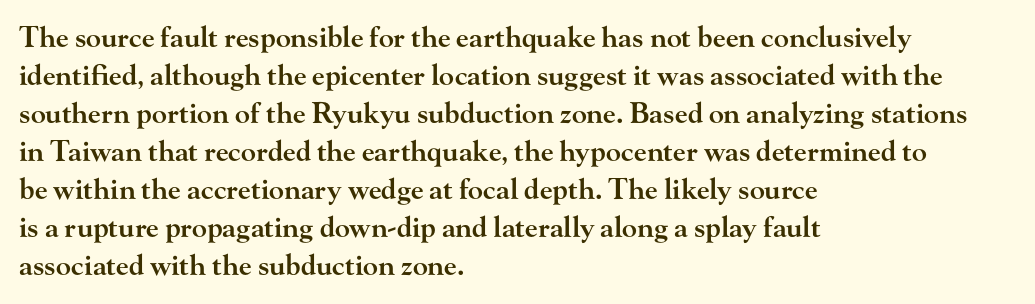
The image shows 28 px semibold, wide serif type, upright; set left-aligned, normal line spacing (1.36x), normal letter spacing, not underlined; high stroke contrast and a small x-height.
